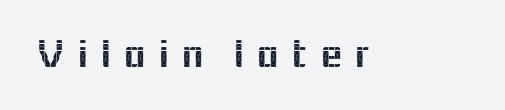
Look at the bottom of the vertical strokes: they stop flat, with no serifs. The space beneath each line is pristine and unruled. No italicization has been applied; the sample stays upright. The letters advance in unequal steps, a hallmark of proportional type. Students, note that the glyphs here are deliberately spaced far apart.
